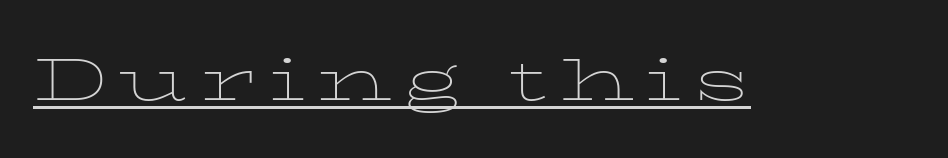
Letterform terminals end in serifs throughout the passage. If you drew a line through each stem, it would be perfectly vertical. Underline: present. Weight class: somewhere from thin through regular.
